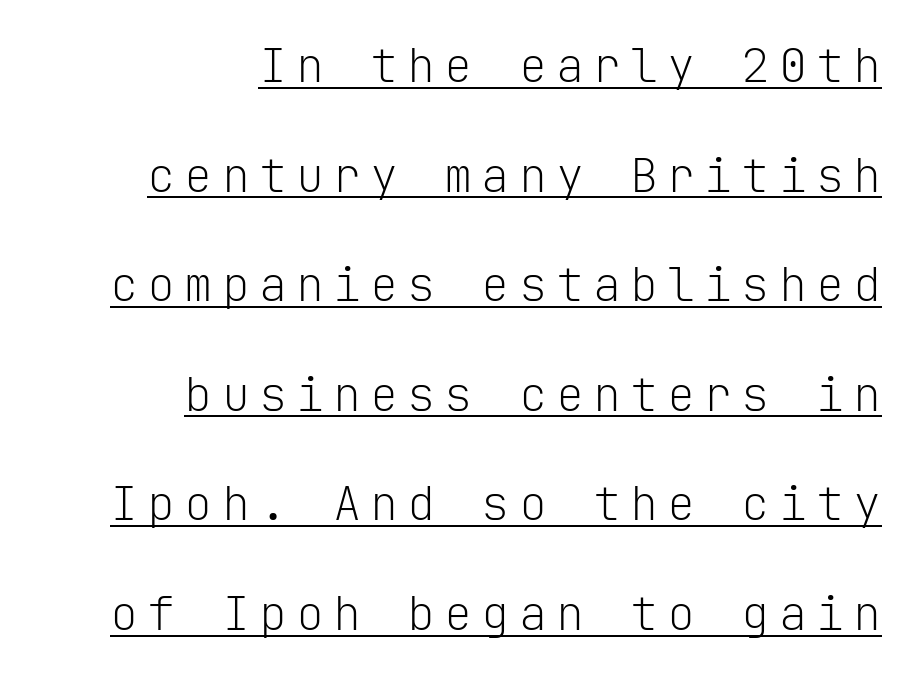
Q: Is the text bold? A: No.
Q: Is the text italic (slanted)? A: No, it is upright.
Q: Is the typeface a serif or a sans-serif typeface? A: Sans-serif.
Q: Is the text underlined? A: Yes.
Q: How is the paragraph aligned? A: Right-aligned.
Q: Is the spacing between lines tight, normal or loose? A: Loose.
Q: Width (condensed, normal, or wide)? A: Normal.
Q: Stroke contrast? A: Low.
Q: x-height? A: Medium.
Q: Monospaced? A: Yes.
